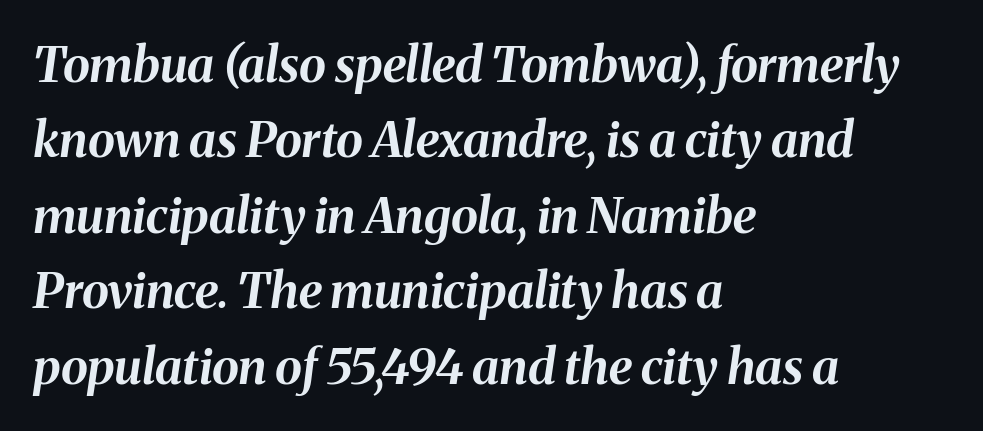
It's the slanting kind of type. No extra tracking has been applied to these lines. Vertical spacing — default. Is this a fixed-width face? No — the glyphs have proportional, varying widths. Letters rest on an invisible, unmarked baseline.
